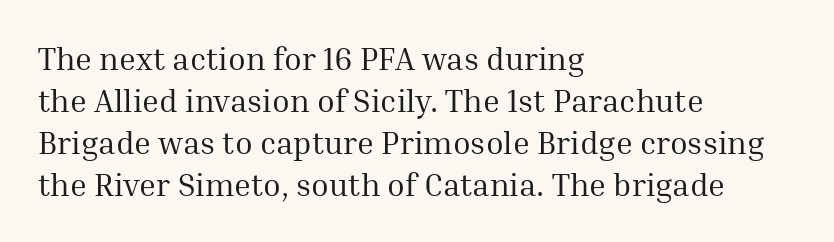
{"serif": "yes", "italic": "no", "bold": "no", "weight": "regular", "width": "normal", "stroke_contrast": "medium", "x_height": "medium", "monospaced": "no", "underline": "no", "align": "left", "line_spacing": "normal", "line_spacing_ratio": 1.31, "letter_spacing": "normal", "letter_spacing_em": 0.0, "glyph_px": 32}
